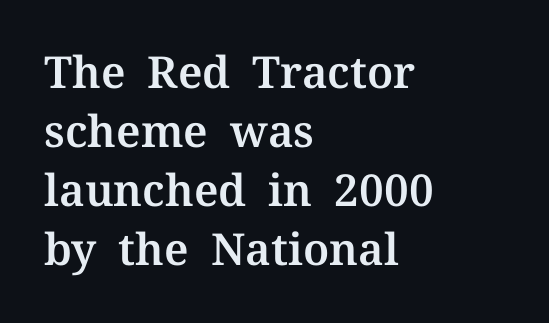
The image shows 44 px serif type, upright; set left-aligned, normal line spacing (1.34x), normal letter spacing, not underlined; medium stroke contrast and a medium x-height.
